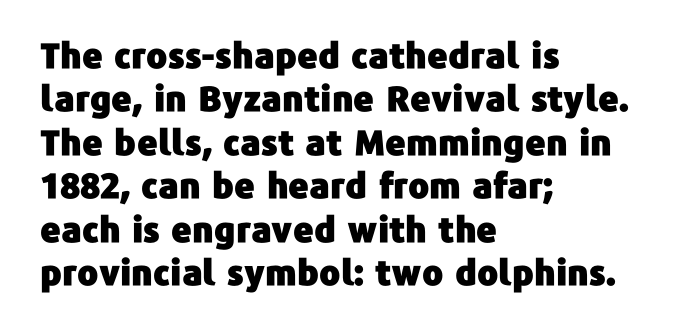
Q: Is the text italic (slanted)? A: No, it is upright.
Q: Is the typeface a serif or a sans-serif typeface? A: Sans-serif.
Q: Is the text underlined? A: No.
Q: How is the paragraph aligned? A: Left-aligned.
Q: Is the spacing between letters normal or unusually wide? A: Normal.
Q: Width (condensed, normal, or wide)? A: Normal.
Q: Stroke contrast? A: Low.
Q: x-height? A: Medium.
Q: Monospaced? A: No.
